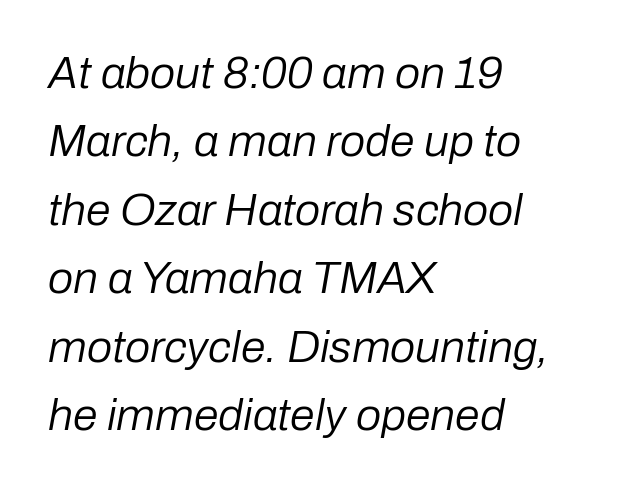
The image shows 45 px regular-weight type, italic (leaning right); set left-aligned, normal line spacing (1.52x), normal letter spacing, not underlined; low stroke contrast and a medium x-height.
